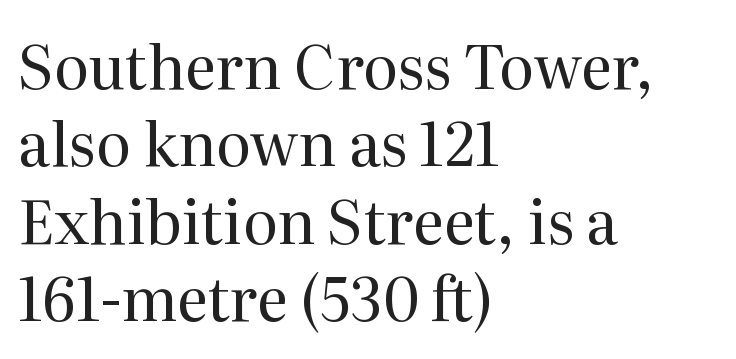
Observe the ordinary spacing: letters are neighbours, not strangers. Do the letters lean? They stand straight. Looks like regular typesetting: each glyph gets only the width it needs. Short and long lines alike share a common starting point at left. The face used here is seriffed, in the tradition of book romans.
